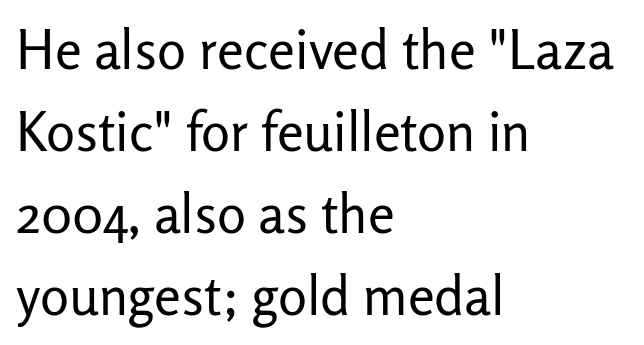
A sans-serif font was chosen for this passage. Look at the tracking — it's just the regular setting, nothing added. The block of text has a typical density, with ordinary space between rows. A student would call this left alignment; a typographer would say flush left, rag right. The face used here is proportionally spaced, like ordinary book or web type. The letters stand upright; this is a roman face.
